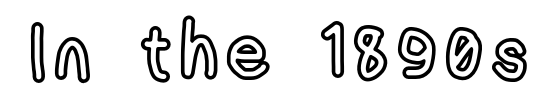
{"italic": "no", "width": "condensed", "x_height": "medium", "monospaced": "no", "underline": "no", "glyph_px": 73}
